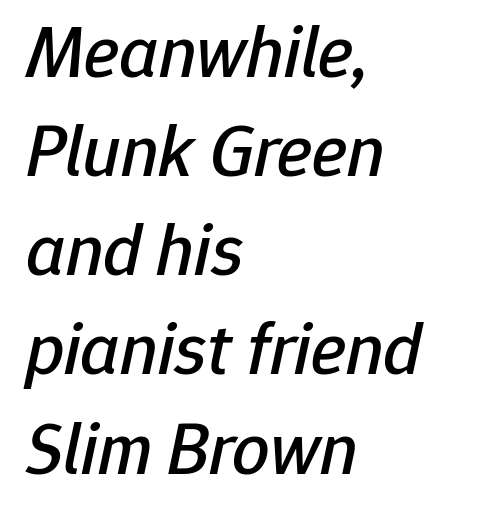
Italic? Definitely — the glyphs are oblique. A clean baseline with only descenders dipping below it. Tracking value appears to be zero — textbook default spacing. Is this a fixed-width face? No — the glyphs have proportional, varying widths.
